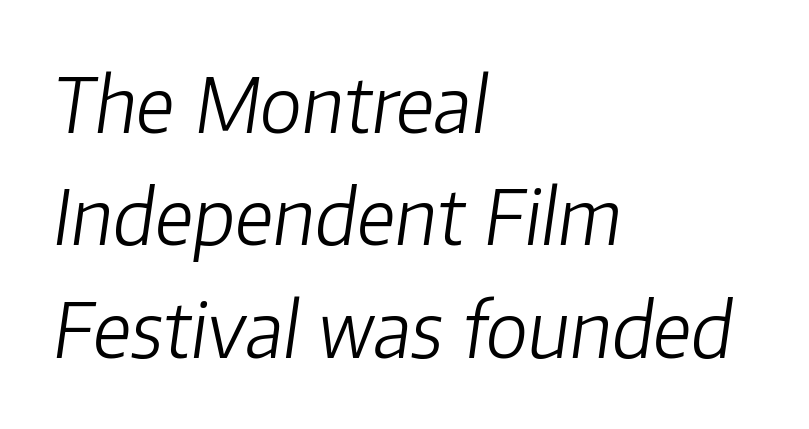
Q: Is the text bold? A: No.
Q: Is the text italic (slanted)? A: Yes, it leans right by about 8 degrees.
Q: Is the text underlined? A: No.
Q: How is the paragraph aligned? A: Left-aligned.
Q: Is the spacing between letters normal or unusually wide? A: Normal.
Q: Is the spacing between lines tight, normal or loose? A: Normal.
Q: Width (condensed, normal, or wide)? A: Normal.
Q: Stroke contrast? A: Low.
Q: x-height? A: Medium.
Q: Monospaced? A: No.
